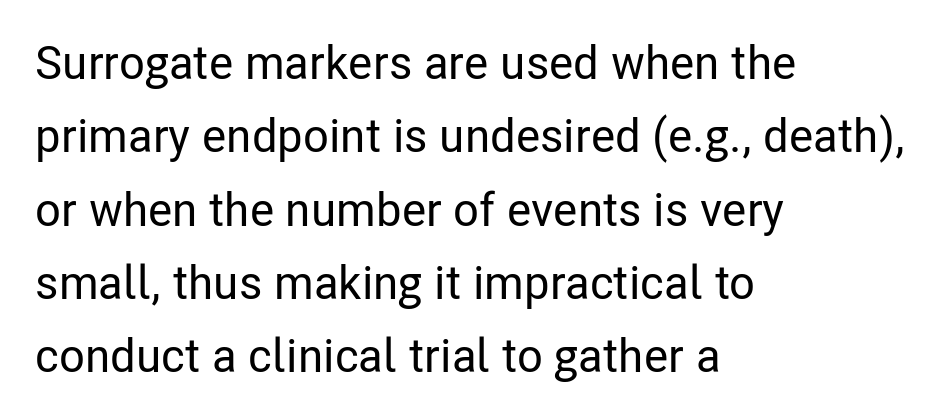
{"serif": "no", "italic": "no", "width": "condensed", "stroke_contrast": "low", "x_height": "medium", "monospaced": "no", "underline": "no", "align": "left", "line_spacing": "normal", "line_spacing_ratio": 1.56, "letter_spacing": "normal", "letter_spacing_em": 0.0, "glyph_px": 47}
